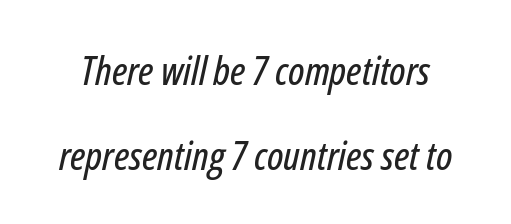
{"italic": "yes", "lean": "right", "slant_degrees": 12, "width": "condensed", "stroke_contrast": "low", "x_height": "medium", "monospaced": "no", "underline": "no", "line_spacing": "loose", "line_spacing_ratio": 2.12, "letter_spacing": "normal", "letter_spacing_em": 0.0, "glyph_px": 40}
